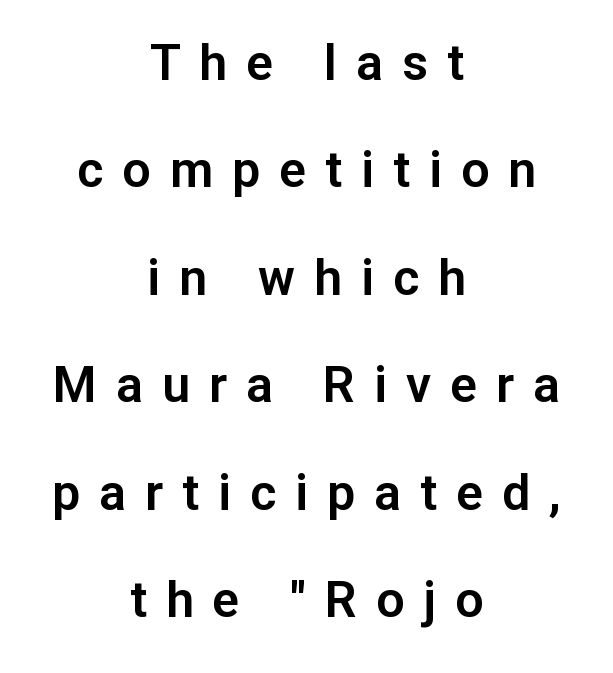
{"serif": "no", "italic": "no", "width": "normal", "stroke_contrast": "low", "x_height": "medium", "monospaced": "no", "underline": "no", "align": "center", "line_spacing": "loose", "line_spacing_ratio": 2.15, "letter_spacing": "wide", "letter_spacing_em": 0.38, "glyph_px": 50}
